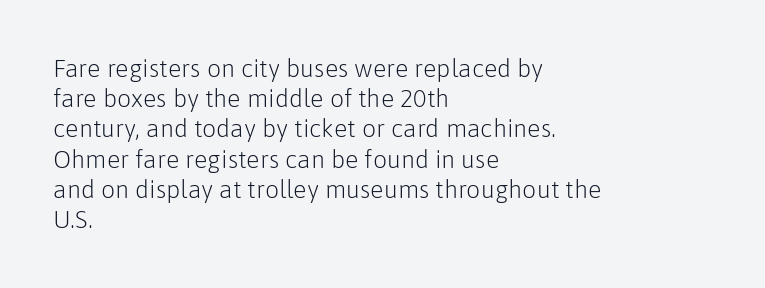
{"italic": "no", "bold": "no", "underline": "no", "align": "left", "line_spacing_ratio": 1.21, "letter_spacing": "normal", "letter_spacing_em": 0.0, "glyph_px": 25}
